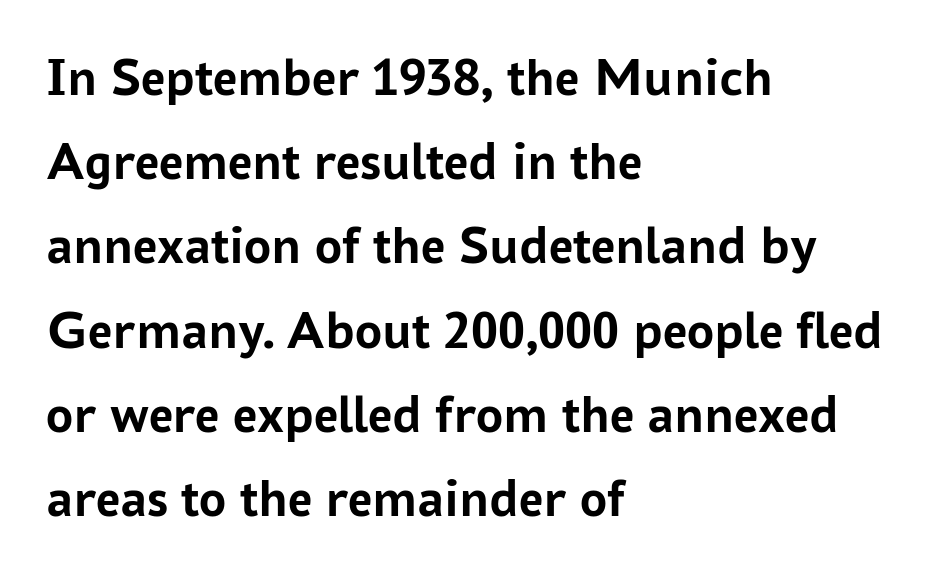
The image shows 54 px semibold sans-serif type, upright; set left-aligned, normal line spacing (1.56x), normal letter spacing, not underlined; low stroke contrast and a medium x-height.
